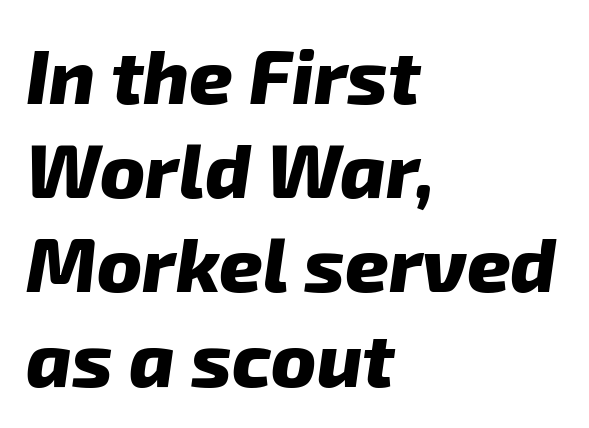
{"serif": "no", "bold": "yes", "weight": "heavy", "width": "normal", "stroke_contrast": "low", "x_height": "medium", "monospaced": "no", "underline": "no", "align": "left", "line_spacing_ratio": 1.24, "letter_spacing": "normal", "letter_spacing_em": 0.0, "glyph_px": 76}
